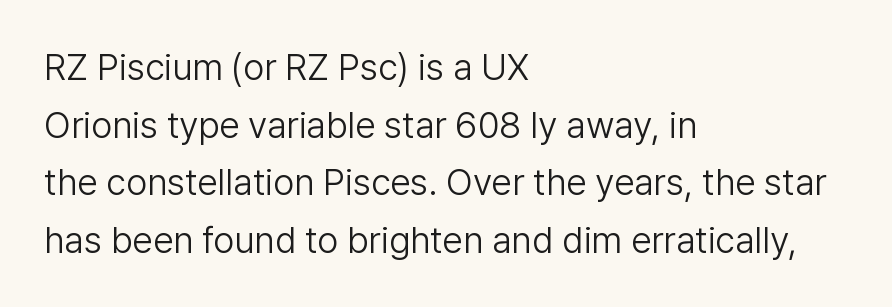
Q: Is the text bold? A: No.
Q: Is the text italic (slanted)? A: No, it is upright.
Q: Is the typeface a serif or a sans-serif typeface? A: Sans-serif.
Q: Is the text underlined? A: No.
Q: How is the paragraph aligned? A: Left-aligned.
Q: Is the spacing between letters normal or unusually wide? A: Normal.
Q: Is the spacing between lines tight, normal or loose? A: Normal.
Q: Width (condensed, normal, or wide)? A: Normal.
Q: Stroke contrast? A: Low.
Q: x-height? A: Medium.
Q: Monospaced? A: No.
